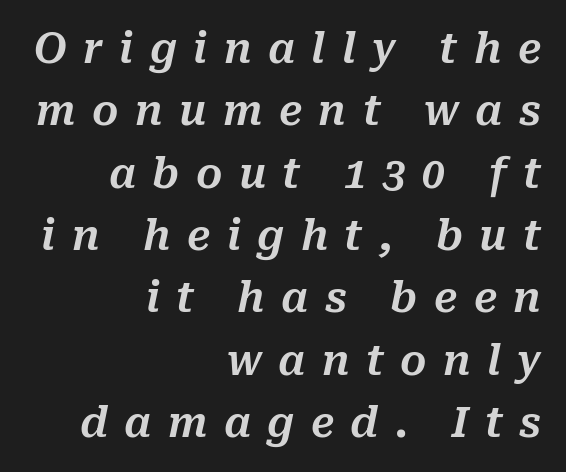
The image shows 41 px text type, italic (leaning right); set right-aligned, normal line spacing (1.52x), unusually wide letter spacing (+0.4 em), not underlined; medium stroke contrast and a medium x-height.
